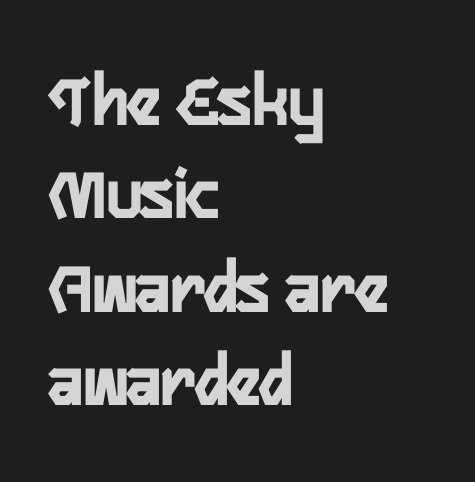
Note: no serifs on the glyphs. This sample has the flowing, uneven cadence of proportional lettering. If you drew a ruler down the left edge, every line would touch it. Beneath every word, the page is bare. The letters stand upright; this is a roman face.
